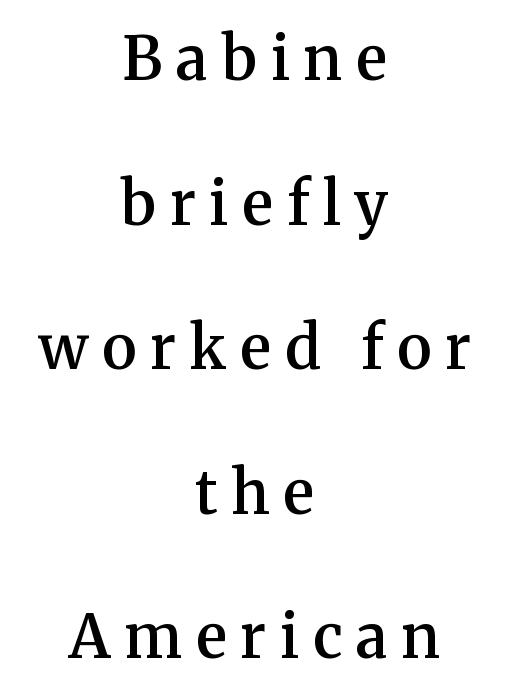
Q: Is the text bold? A: Semi-bold.
Q: Is the text italic (slanted)? A: No, it is upright.
Q: Is the typeface a serif or a sans-serif typeface? A: Serif.
Q: Is the text underlined? A: No.
Q: How is the paragraph aligned? A: Centered.
Q: Is the spacing between letters normal or unusually wide? A: Unusually wide.
Q: Is the spacing between lines tight, normal or loose? A: Loose.
Q: Width (condensed, normal, or wide)? A: Normal.
Q: Stroke contrast? A: Medium.
Q: x-height? A: Medium.
Q: Monospaced? A: No.
